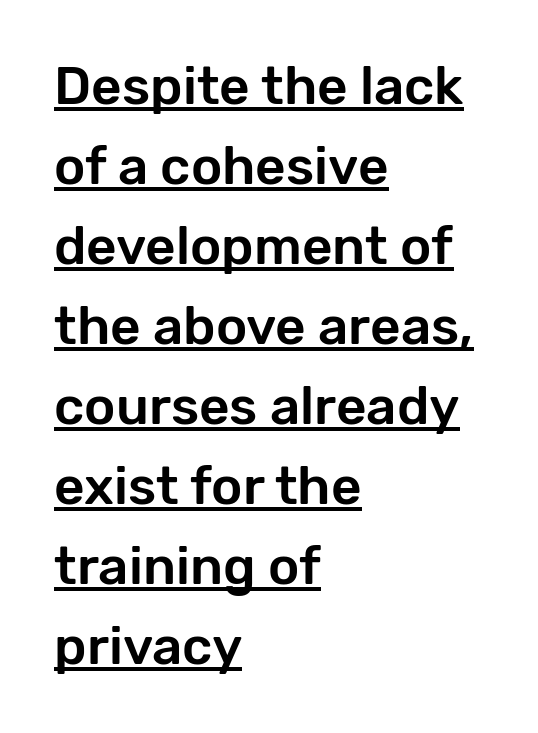
{"serif": "no", "italic": "no", "width": "normal", "stroke_contrast": "low", "x_height": "medium", "monospaced": "no", "underline": "yes", "align": "left", "line_spacing": "normal", "line_spacing_ratio": 1.51, "letter_spacing": "normal", "letter_spacing_em": 0.0, "glyph_px": 53}
